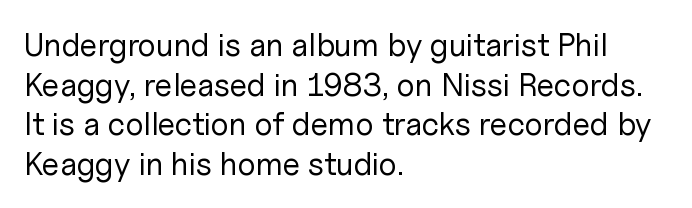
The image shows 32 px regular-weight sans-serif type, upright; set left-aligned, line spacing 1.24x, normal letter spacing, not underlined; low stroke contrast and a medium x-height.
